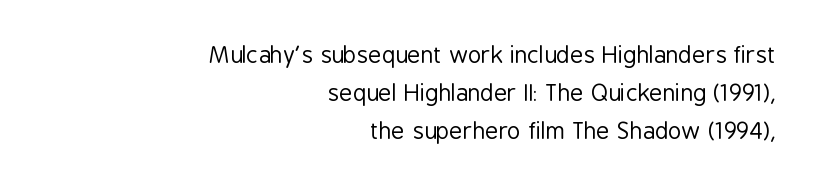
The type is set solid horizontally, with unmodified tracking. Counters stay open thanks to moderate or lighter strokes. Descender tails drop into unmarked territory. This is the regular roman posture of the typeface. The text block is weighted toward the right margin, trailing off unevenly leftward. Normally led — the rows are evenly, conventionally spaced.
